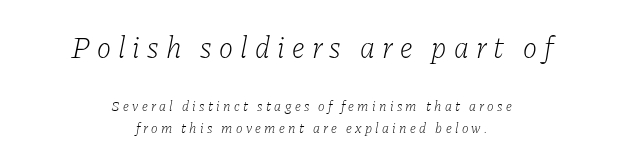
{"serif": "yes", "italic": "yes", "lean": "right", "slant_degrees": 11, "bold": "no", "weight": "light", "width": "normal", "stroke_contrast": "low", "x_height": "medium", "monospaced": "no", "underline": "no", "align": "center", "line_spacing": "normal", "line_spacing_ratio": 1.56, "letter_spacing": "wide", "letter_spacing_em": 0.24, "larger_block": "first", "size_ratio": 2.14, "glyph_px": 30}
